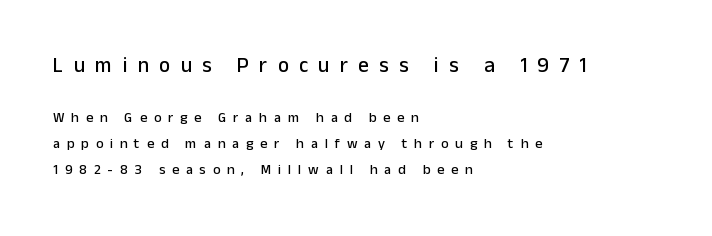
Q: Is the text italic (slanted)? A: No, it is upright.
Q: Is the text underlined? A: No.
Q: How is the paragraph aligned? A: Left-aligned.
Q: Is the spacing between letters normal or unusually wide? A: Unusually wide.
Q: Which block of text is set in a larger size, the first (top) or the second (bottom)? A: The first (top) one.
